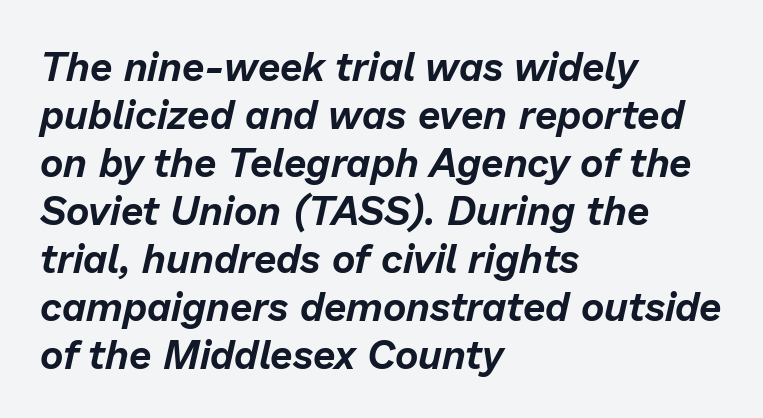
Q: Is the text italic (slanted)? A: Yes, it leans right by about 13 degrees.
Q: Is the text underlined? A: No.
Q: How is the paragraph aligned? A: Left-aligned.
Q: Is the spacing between letters normal or unusually wide? A: Normal.
Q: Width (condensed, normal, or wide)? A: Normal.
Q: Stroke contrast? A: Low.
Q: x-height? A: Medium.
Q: Monospaced? A: No.
